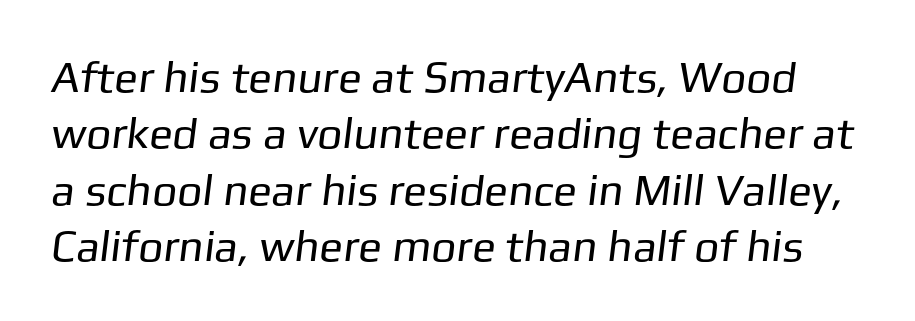
The image shows 44 px regular-weight sans-serif type; set normal line spacing (1.28x), normal letter spacing, not underlined; low stroke contrast and a medium x-height.
